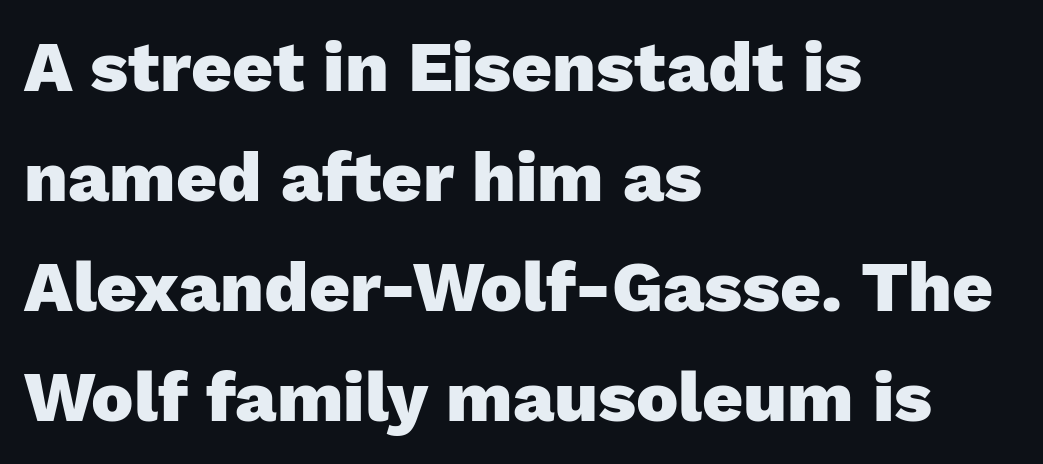
The image shows 71 px heavy sans-serif type, upright; set left-aligned, normal line spacing (1.55x), normal letter spacing, not underlined; low stroke contrast and a medium x-height.
